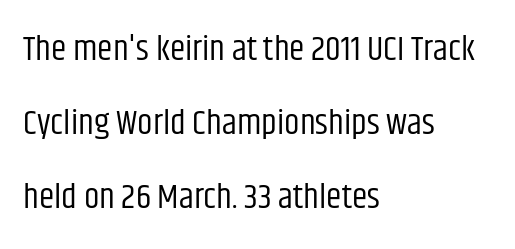
{"serif": "no", "italic": "no", "bold": "no", "weight": "regular", "width": "condensed", "stroke_contrast": "low", "x_height": "large", "monospaced": "no", "underline": "no", "align": "left", "line_spacing": "loose", "line_spacing_ratio": 2.12, "letter_spacing": "normal", "letter_spacing_em": 0.0, "glyph_px": 35}
